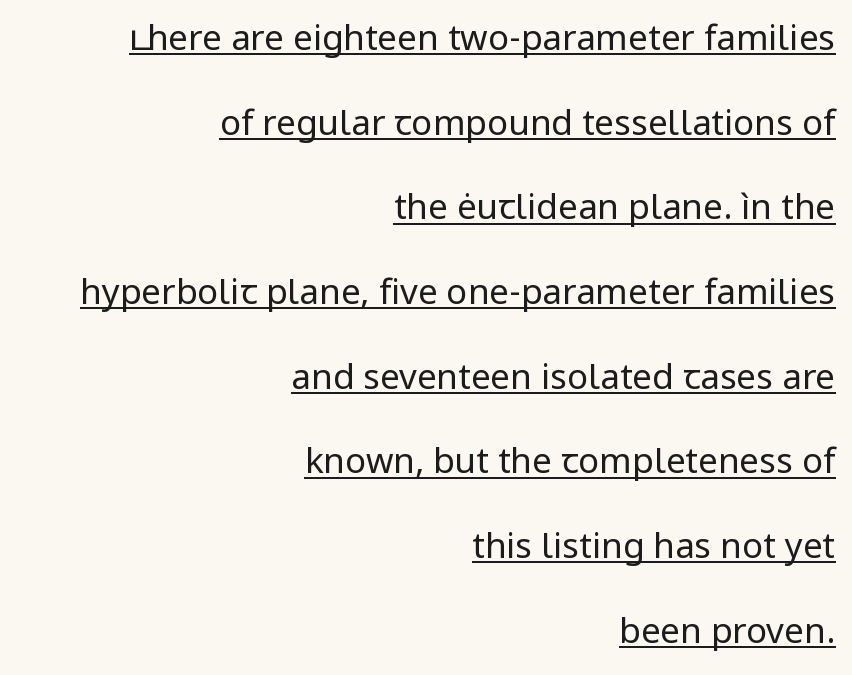
The image shows 35 px regular-weight sans-serif type, upright; set right-aligned, loose line spacing (2.42x), normal letter spacing, underlined; low stroke contrast and a medium x-height.
